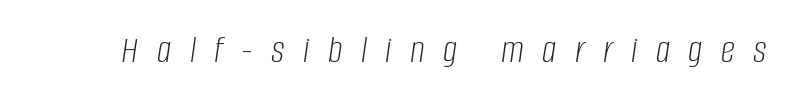
{"italic": "yes", "lean": "right", "slant_degrees": 8, "bold": "no", "weight": "light", "width": "condensed", "stroke_contrast": "low", "x_height": "large", "monospaced": "no", "underline": "no", "letter_spacing": "wide", "letter_spacing_em": 0.46, "glyph_px": 40}
